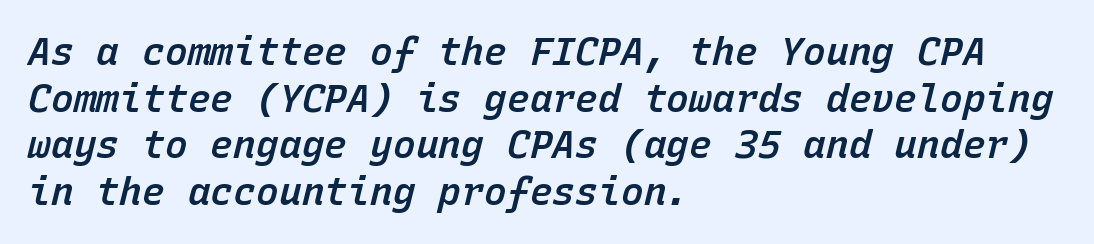
The axis of the letterforms is tilted away from vertical. Strokes here are thickened, but only to semibold level. These lines are rendered in a fixed-pitch font. Here the glyphs are tracked normally, forming tight word shapes.
